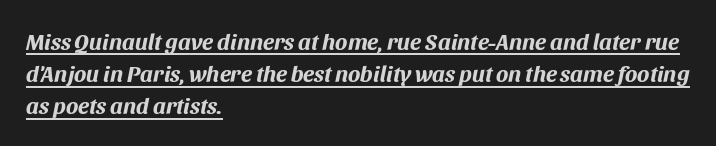
Q: Is the text bold? A: Yes.
Q: Is the text italic (slanted)? A: Yes, it leans right by about 11 degrees.
Q: Is the text underlined? A: Yes.
Q: How is the paragraph aligned? A: Left-aligned.
Q: Is the spacing between letters normal or unusually wide? A: Normal.
Q: Is the spacing between lines tight, normal or loose? A: Normal.
